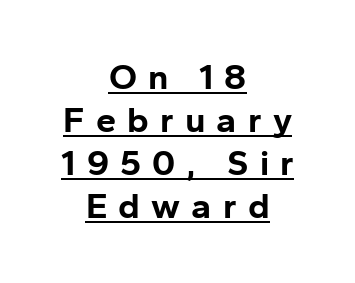
Q: Is the text bold? A: Yes.
Q: Is the text italic (slanted)? A: No, it is upright.
Q: Is the typeface a serif or a sans-serif typeface? A: Sans-serif.
Q: Is the text underlined? A: Yes.
Q: How is the paragraph aligned? A: Centered.
Q: Is the spacing between letters normal or unusually wide? A: Unusually wide.
Q: Width (condensed, normal, or wide)? A: Normal.
Q: Stroke contrast? A: Low.
Q: x-height? A: Medium.
Q: Monospaced? A: No.
